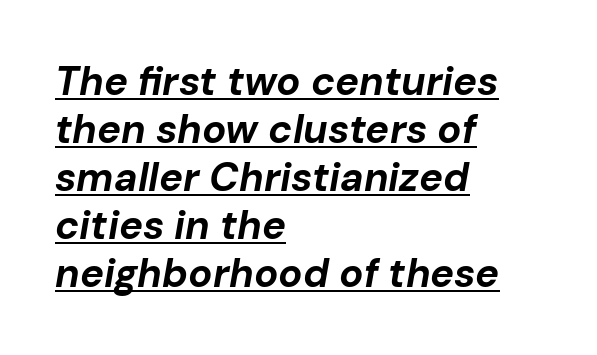
{"italic": "yes", "lean": "right", "slant_degrees": 10, "bold": "yes", "weight": "bold", "width": "normal", "stroke_contrast": "low", "x_height": "medium", "monospaced": "no", "underline": "yes", "align": "left", "line_spacing_ratio": 1.2, "letter_spacing": "normal", "letter_spacing_em": 0.0, "glyph_px": 40}
